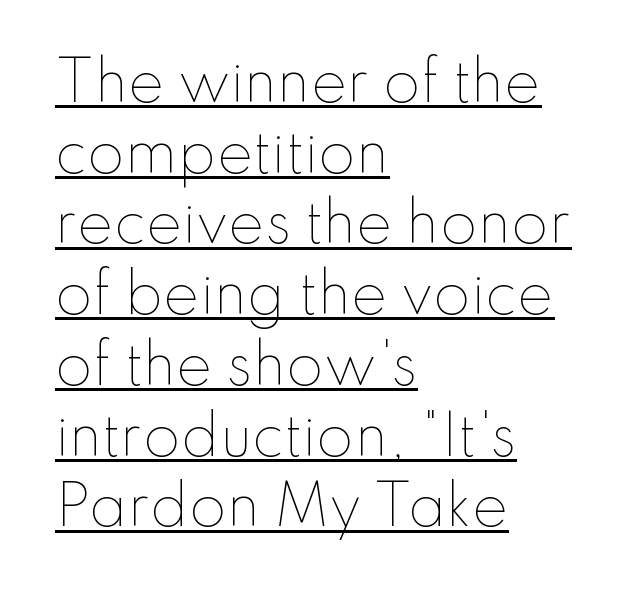
Vertical stems look standard width or narrower in stroke. Ordinary non-slanted type is in use. A typesetter would call this zero additional tracking. Horizontal bands of white between lines are of average thickness. This is underlined copy, the kind a proofreader might mark for attention. Spacing verdict: proportional, widths tailored to each character.
